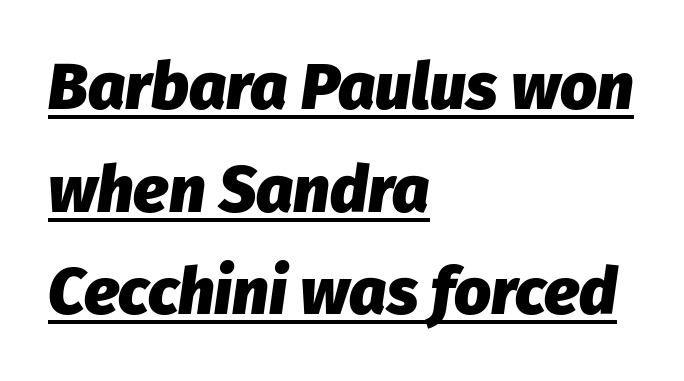
Q: Is the text bold? A: Yes.
Q: Is the text italic (slanted)? A: Yes, it leans right by about 8 degrees.
Q: Is the text underlined? A: Yes.
Q: How is the paragraph aligned? A: Left-aligned.
Q: Is the spacing between letters normal or unusually wide? A: Normal.
Q: Is the spacing between lines tight, normal or loose? A: Normal.
Q: Width (condensed, normal, or wide)? A: Normal.
Q: Stroke contrast? A: Low.
Q: x-height? A: Medium.
Q: Monospaced? A: No.
